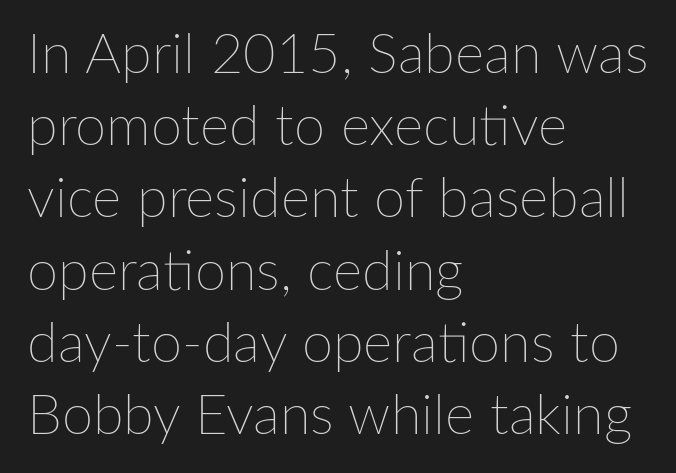
The image shows 56 px thin type, upright; set left-aligned, normal line spacing (1.29x), normal letter spacing, not underlined; low stroke contrast and a medium x-height.
